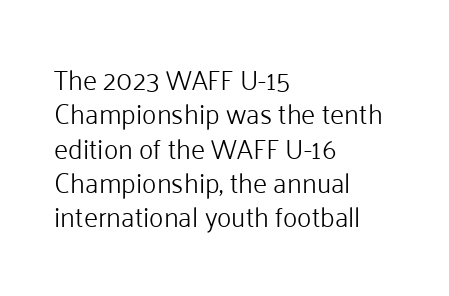
{"italic": "no", "bold": "no", "underline": "no", "align": "left", "line_spacing": "normal", "line_spacing_ratio": 1.27, "letter_spacing": "normal", "letter_spacing_em": 0.0, "glyph_px": 27}
